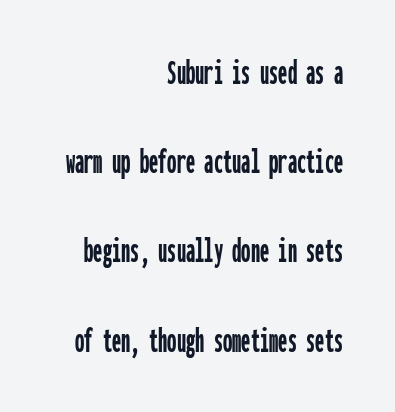
The image shows 37 px condensed sans-serif type, upright, monospaced; set right-aligned, loose line spacing (2.41x), normal letter spacing, not underlined; low stroke contrast and a medium x-height.
